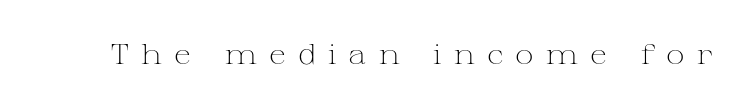
Q: Is the text bold? A: No.
Q: Is the text italic (slanted)? A: No, it is upright.
Q: Is the typeface a serif or a sans-serif typeface? A: Serif.
Q: Is the text underlined? A: No.
Q: Is the spacing between letters normal or unusually wide? A: Unusually wide.
Q: Width (condensed, normal, or wide)? A: Wide.
Q: Stroke contrast? A: Medium.
Q: x-height? A: Medium.
Q: Monospaced? A: No.
